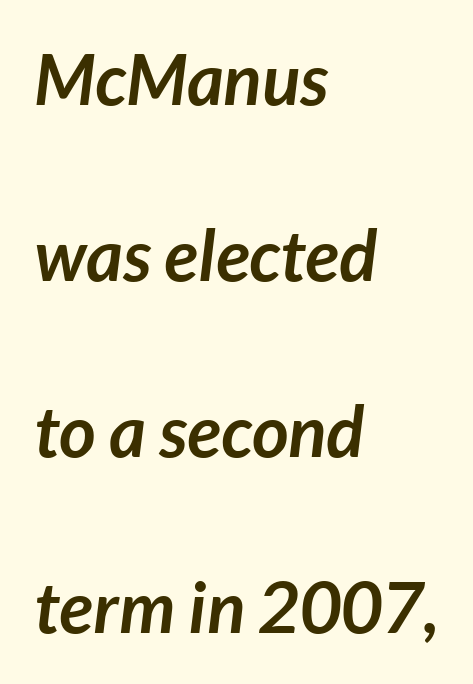
How are the letters spaced? Ordinarily, with no added tracking. Horizontal alignment here is leftward, the default for most running prose. Heavy-handed strokes throughout: this text is bold. The lines are spread far apart with generous leading. Looks like regular typesetting: each glyph gets only the width it needs.
